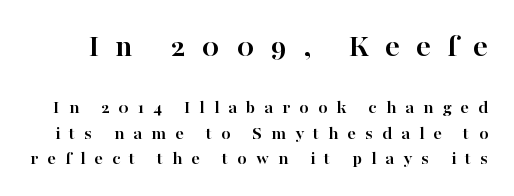
{"serif": "yes", "italic": "no", "bold": "yes", "weight": "semibold", "width": "normal", "stroke_contrast": "high", "x_height": "medium", "monospaced": "no", "underline": "no", "line_spacing": "normal", "line_spacing_ratio": 1.33, "letter_spacing": "wide", "letter_spacing_em": 0.48, "larger_block": "first", "size_ratio": 1.74, "glyph_px": 33}
